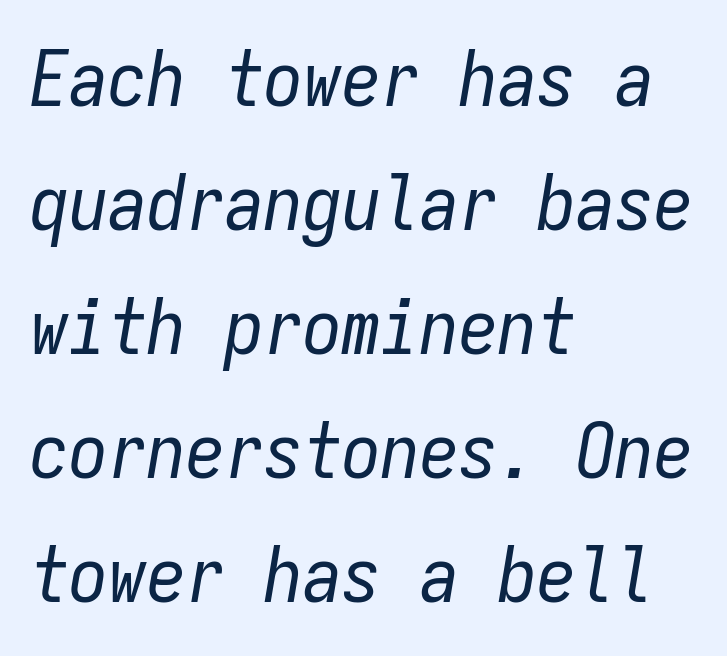
Q: Is the text bold? A: No.
Q: Is the text italic (slanted)? A: Yes, it leans right by about 9 degrees.
Q: Is the text underlined? A: No.
Q: How is the paragraph aligned? A: Left-aligned.
Q: Is the spacing between letters normal or unusually wide? A: Normal.
Q: Is the spacing between lines tight, normal or loose? A: Normal.
Q: Width (condensed, normal, or wide)? A: Condensed.
Q: Stroke contrast? A: Low.
Q: x-height? A: Medium.
Q: Monospaced? A: Yes.
